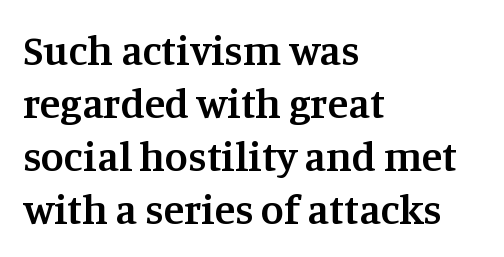
{"serif": "yes", "italic": "no", "bold": "semi", "weight": "semibold", "width": "normal", "stroke_contrast": "medium", "x_height": "large", "monospaced": "no", "underline": "no", "align": "left", "line_spacing": "normal", "line_spacing_ratio": 1.26, "letter_spacing": "normal", "letter_spacing_em": 0.0, "glyph_px": 42}
